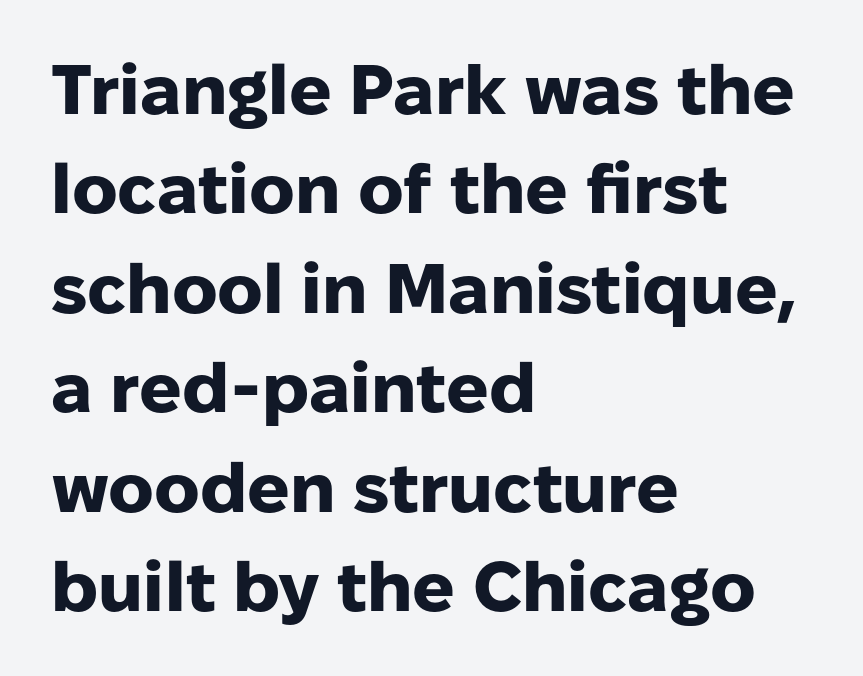
The image shows 70 px heavy sans-serif type, upright; set left-aligned, normal line spacing (1.42x), normal letter spacing, not underlined; low stroke contrast and a medium x-height.
